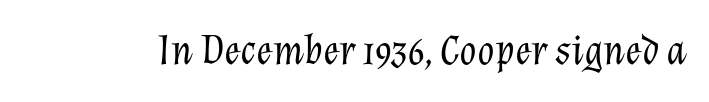
Rendered with sloped, italic letterforms. A clean baseline with only descenders dipping below it. Unbolded letterforms with no extra heft. Tracking here is standard; glyphs follow each other at the usual distance.
